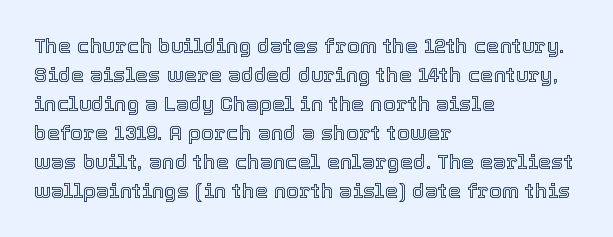
The image shows 21 px text type, upright; set left-aligned, normal line spacing (1.38x), normal letter spacing, not underlined.
